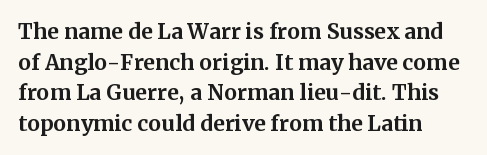
Q: Is the text bold? A: Yes.
Q: Is the text italic (slanted)? A: No, it is upright.
Q: Is the text underlined? A: No.
Q: How is the paragraph aligned? A: Left-aligned.
Q: Is the spacing between letters normal or unusually wide? A: Normal.
Q: Is the spacing between lines tight, normal or loose? A: Normal.
